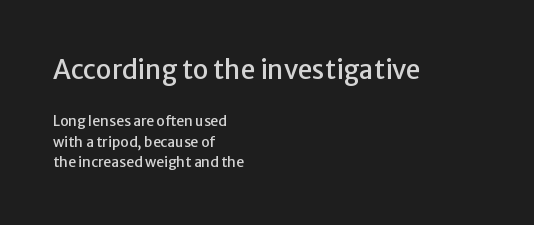
The image shows 26 px text type, upright; set left-aligned, normal line spacing (1.47x), normal letter spacing, not underlined; the first (top) block is 1.86x larger.
